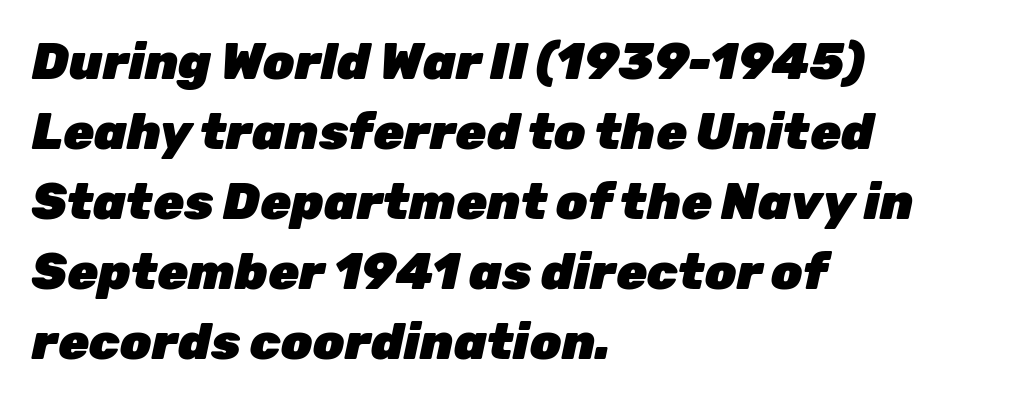
Q: Is the text bold? A: Yes.
Q: Is the text italic (slanted)? A: Yes, it leans right by about 12 degrees.
Q: Is the text underlined? A: No.
Q: How is the paragraph aligned? A: Left-aligned.
Q: Is the spacing between letters normal or unusually wide? A: Normal.
Q: Is the spacing between lines tight, normal or loose? A: Normal.
Q: Width (condensed, normal, or wide)? A: Normal.
Q: Stroke contrast? A: Low.
Q: x-height? A: Medium.
Q: Monospaced? A: No.
